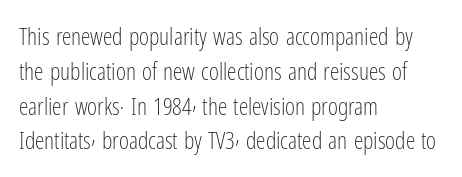
Summary of weight: not heavy and not bold. The passage shown stacks its lines at a standard gap. Upright lettering throughout. Tracking value appears to be zero — textbook default spacing.
